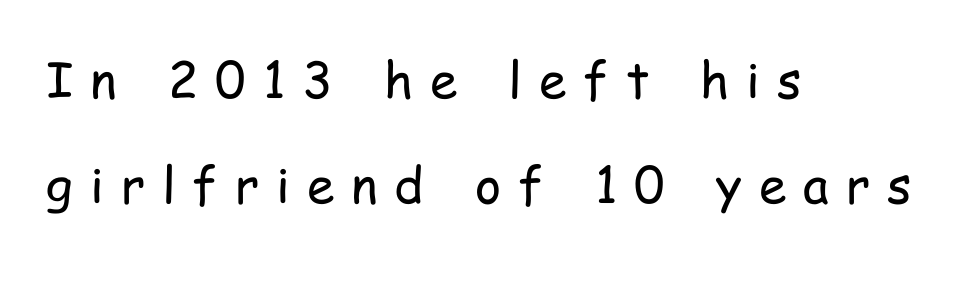
Between one letter and the next there's a generous, obvious gap. The strip under each line holds only bare page. These lines are set flush left with a ragged right edge. Looks like regular typesetting: each glyph gets only the width it needs. Is this a heavy cut? Hardly; it is regular or lighter.
